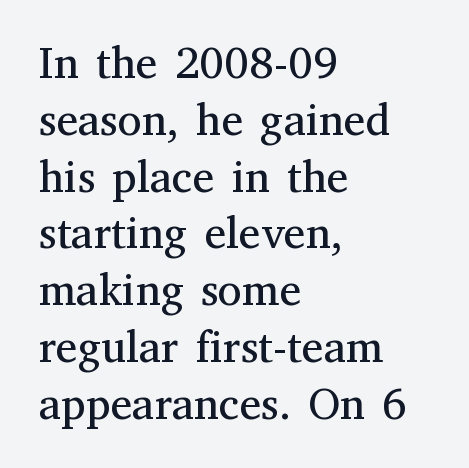
{"serif": "yes", "italic": "no", "bold": "no", "weight": "regular", "width": "normal", "stroke_contrast": "medium", "x_height": "medium", "monospaced": "no", "underline": "no", "align": "left", "line_spacing": "normal", "line_spacing_ratio": 1.29, "letter_spacing": "normal", "letter_spacing_em": 0.0, "glyph_px": 44}
